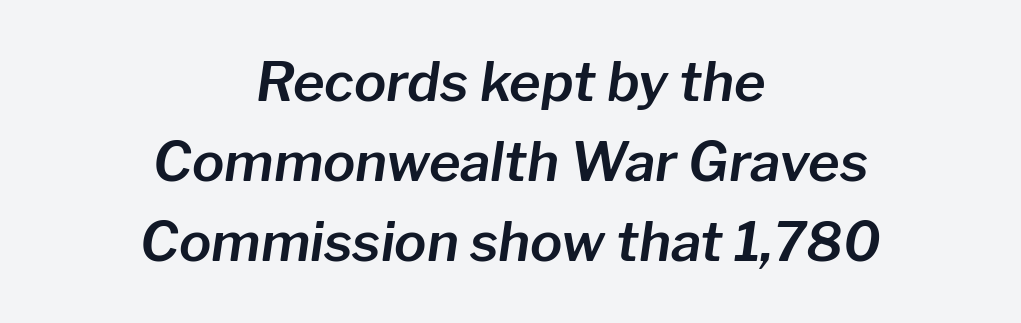
Q: Is the text italic (slanted)? A: Yes, it leans right by about 8 degrees.
Q: Is the text underlined? A: No.
Q: How is the paragraph aligned? A: Centered.
Q: Is the spacing between letters normal or unusually wide? A: Normal.
Q: Is the spacing between lines tight, normal or loose? A: Normal.
Q: Width (condensed, normal, or wide)? A: Normal.
Q: Stroke contrast? A: Low.
Q: x-height? A: Medium.
Q: Monospaced? A: No.
